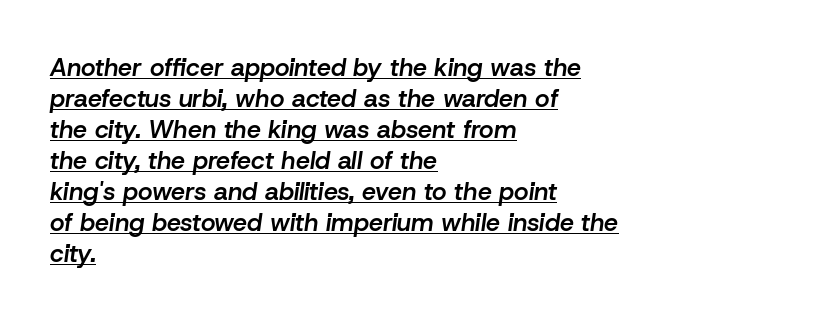
The image shows 25 px text type, italic (leaning right); set left-aligned, line spacing 1.24x, normal letter spacing, underlined.
